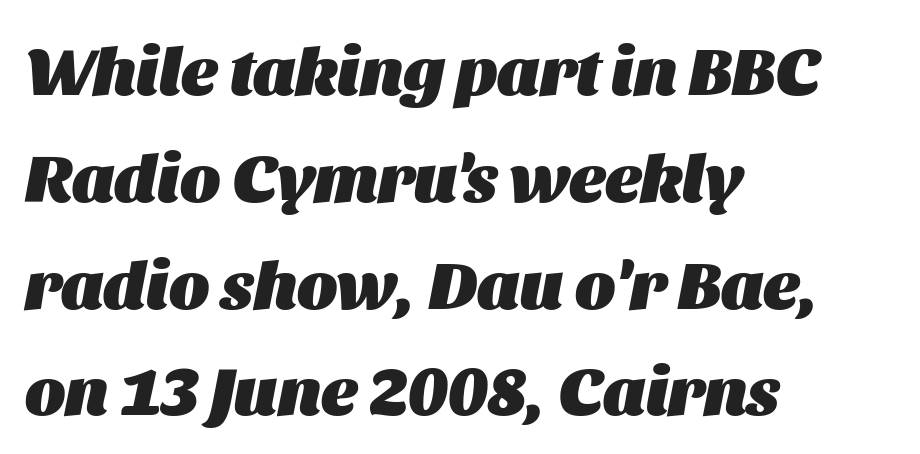
The gaps between neighbouring characters are ordinary and unremarkable. Words float on clear page, feet unadorned. The passage shown leans; its letterforms are oblique. I'd describe the lettering as bold — thick and assertive. A typesetter would call this proportional, since set widths differ per character.
